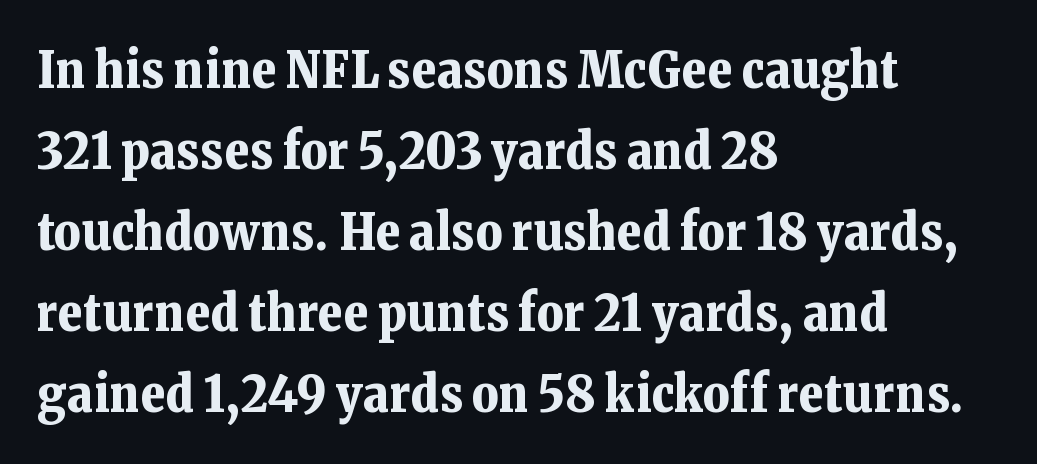
{"serif": "yes", "italic": "no", "bold": "yes", "weight": "bold", "width": "normal", "stroke_contrast": "low", "x_height": "medium", "monospaced": "no", "underline": "no", "align": "left", "line_spacing": "normal", "line_spacing_ratio": 1.59, "letter_spacing": "normal", "letter_spacing_em": 0.0, "glyph_px": 51}
